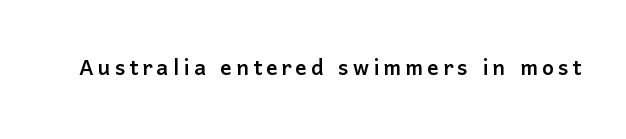
Character widths vary here, with narrow letters taking less room than wide ones. Each row of text sits above clean, open space. A typesetter would label this face a sans. Designer's note — italics off, roman on.
